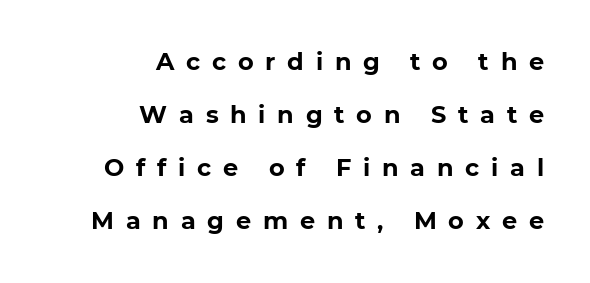
Q: Is the text bold? A: Yes.
Q: Is the text underlined? A: No.
Q: How is the paragraph aligned? A: Right-aligned.
Q: Is the spacing between letters normal or unusually wide? A: Unusually wide.
Q: Is the spacing between lines tight, normal or loose? A: Loose.
